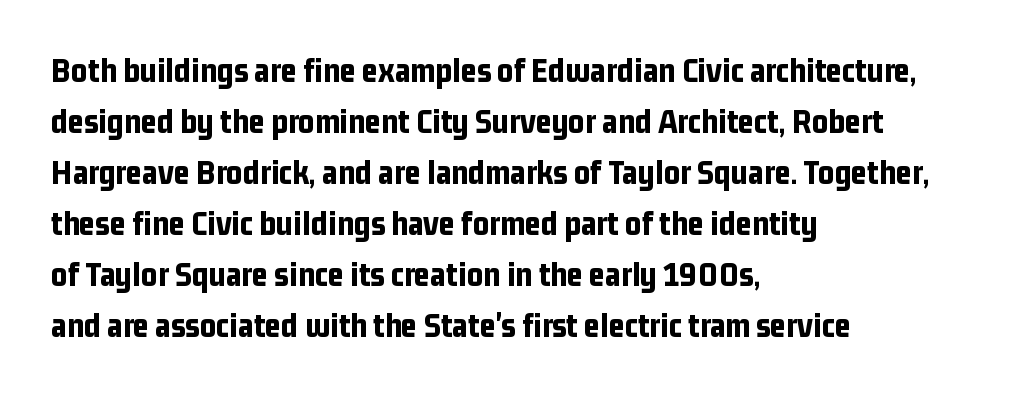
A typesetter would call this proportional, since set widths differ per character. The designer went with a sans here, leaving each stem footless. Line beginnings align vertically; line endings do not. Clear beneath every line of the passage.
